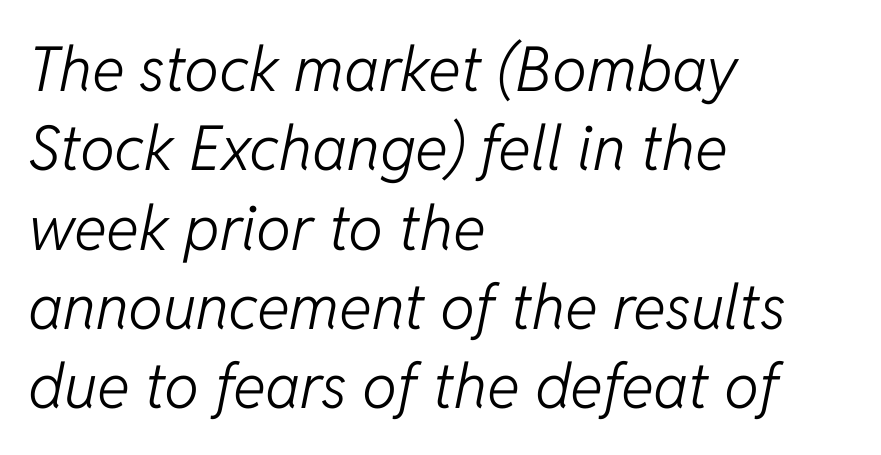
The typesetting does not lean heavy: it is not bold. The words here are not underlined. Students, observe: this is what conventionally led text looks like. In terms of posture, this sample is oblique.
